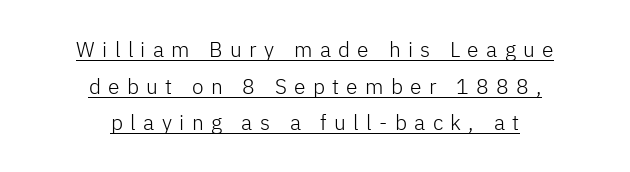
The image shows 21 px text type, upright; set centered, line spacing 1.75x, unusually wide letter spacing (+0.35 em), underlined.
